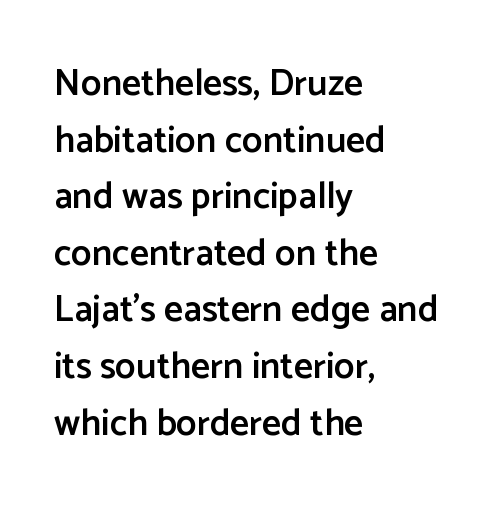
The image shows 37 px semibold sans-serif type, upright; set left-aligned, normal line spacing (1.53x), normal letter spacing, not underlined; low stroke contrast and a medium x-height.
